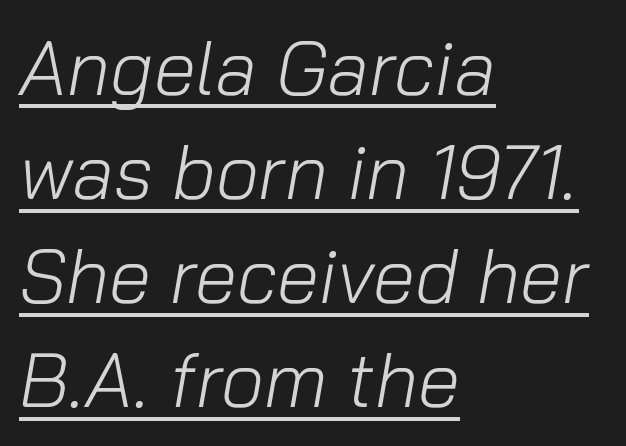
{"italic": "yes", "lean": "right", "slant_degrees": 10, "bold": "no", "weight": "light", "width": "normal", "stroke_contrast": "low", "x_height": "medium", "monospaced": "no", "underline": "yes", "align": "left", "line_spacing": "normal", "line_spacing_ratio": 1.37, "letter_spacing": "normal", "letter_spacing_em": 0.0, "glyph_px": 76}
